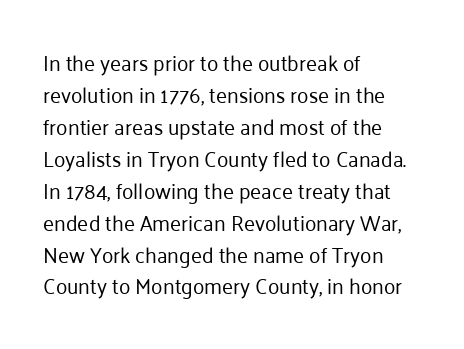
{"italic": "no", "bold": "no", "underline": "no", "align": "left", "line_spacing": "normal", "line_spacing_ratio": 1.52, "letter_spacing": "normal", "letter_spacing_em": 0.0, "glyph_px": 21}
